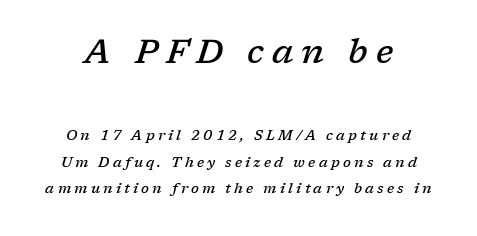
The image shows 34 px semibold serif type, italic (leaning right); set line spacing 1.89x, unusually wide letter spacing (+0.23 em), not underlined; the first (top) block is 2.43x larger; low stroke contrast and a medium x-height.
